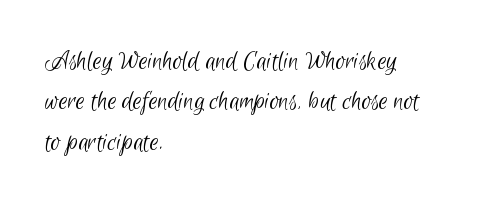
Looks like regular typesetting: each glyph gets only the width it needs. Horizontal bands of white between lines are of average thickness. Counters stay open thanks to moderate or lighter strokes. Layout note: lines flush left. Honestly, there is no underline to notice here at all.
